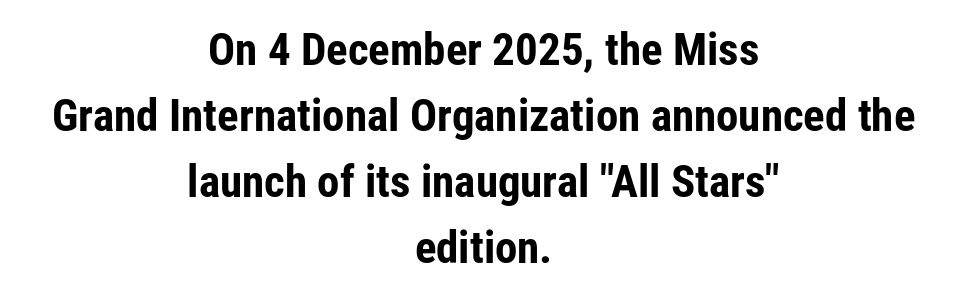
{"serif": "no", "italic": "no", "bold": "yes", "weight": "bold", "width": "condensed", "stroke_contrast": "low", "x_height": "medium", "monospaced": "no", "underline": "no", "align": "center", "line_spacing": "normal", "line_spacing_ratio": 1.47, "letter_spacing": "normal", "letter_spacing_em": 0.0, "glyph_px": 45}
